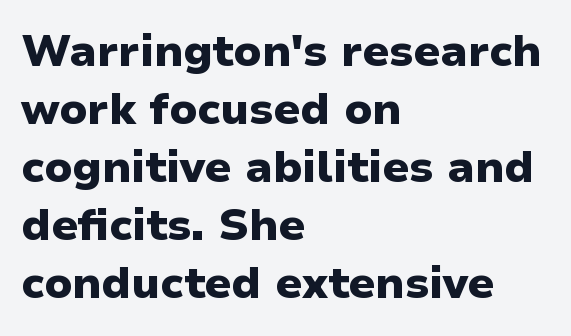
The horizontal fit of the characters is conventional and even. Check the space under the baseline: it is left empty. The rendering uses natural spacing where letterforms have individual widths. This block has exactly the height ordinary leading produces. Casual observation: everything's shoved over to the left. The type family on display is of the sans-serif kind.
